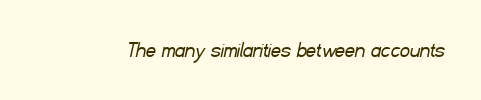
{"bold": "no", "underline": "no", "letter_spacing": "normal", "letter_spacing_em": 0.0, "glyph_px": 24}
